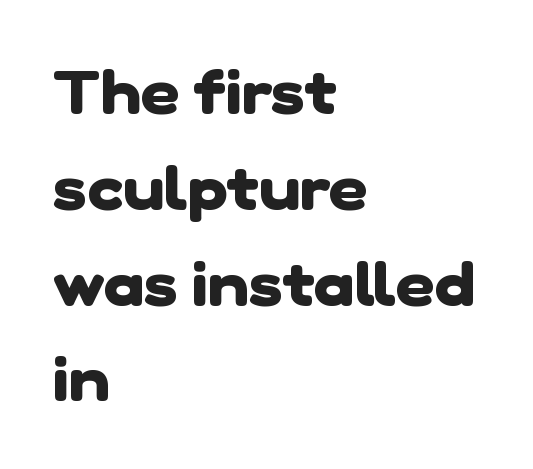
Q: Is the text bold? A: Yes.
Q: Is the typeface a serif or a sans-serif typeface? A: Sans-serif.
Q: Is the text underlined? A: No.
Q: How is the paragraph aligned? A: Left-aligned.
Q: Is the spacing between letters normal or unusually wide? A: Normal.
Q: Is the spacing between lines tight, normal or loose? A: Normal.
Q: Width (condensed, normal, or wide)? A: Normal.
Q: Stroke contrast? A: Low.
Q: x-height? A: Medium.
Q: Monospaced? A: No.
